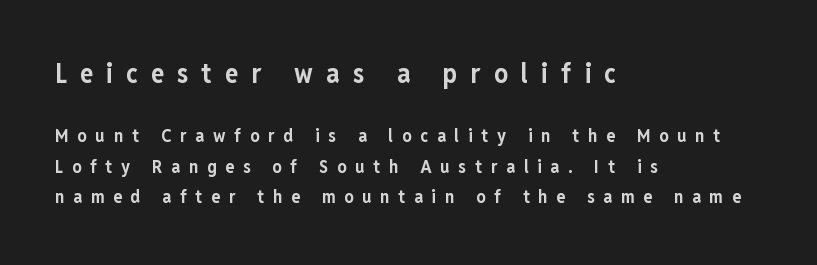
{"italic": "no", "bold": "yes", "underline": "no", "align": "left", "line_spacing_ratio": 1.71, "letter_spacing": "wide", "letter_spacing_em": 0.49, "larger_block": "first", "size_ratio": 1.5, "glyph_px": 27}
